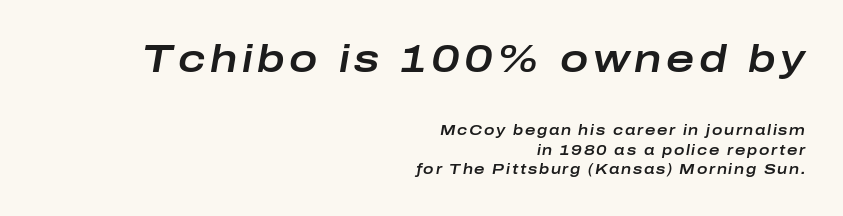
{"italic": "yes", "lean": "right", "slant_degrees": 10, "width": "wide", "stroke_contrast": "low", "x_height": "medium", "monospaced": "no", "underline": "no", "align": "right", "line_spacing": "normal", "line_spacing_ratio": 1.41, "larger_block": "first", "size_ratio": 2.71, "glyph_px": 38}
